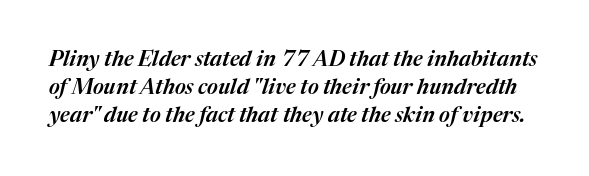
Nobody drew a line under any word here. Does extra space separate the letters? No, they use regular spacing. Slant detected: the letters are inclined. Evenly set lines give the paragraph a standard silhouette.
